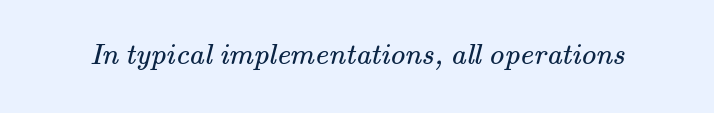
The image shows 30 px regular-weight serif type; set normal letter spacing, not underlined; medium stroke contrast and a small x-height.
